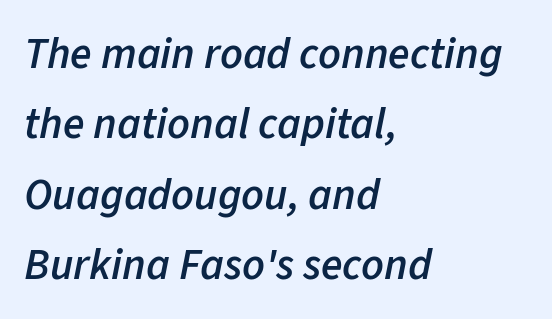
The image shows 44 px semibold type, italic (leaning right); set left-aligned, normal line spacing (1.6x), normal letter spacing, not underlined; low stroke contrast and a medium x-height.
